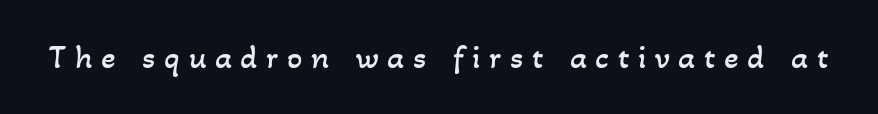
The image shows 34 px regular-weight type; set unusually wide letter spacing (+0.25 em), not underlined; low stroke contrast and a small x-height.
